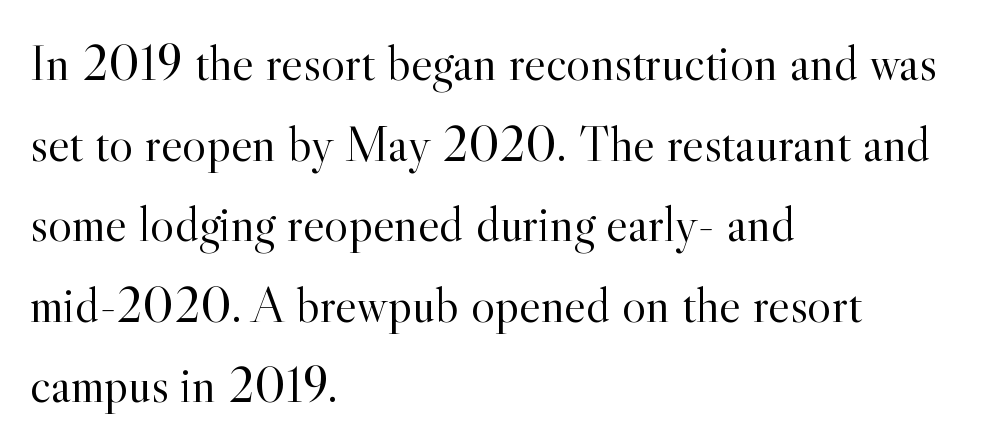
Q: Is the text bold? A: No.
Q: Is the text italic (slanted)? A: No, it is upright.
Q: Is the typeface a serif or a sans-serif typeface? A: Serif.
Q: Is the text underlined? A: No.
Q: How is the paragraph aligned? A: Left-aligned.
Q: Is the spacing between letters normal or unusually wide? A: Normal.
Q: Is the spacing between lines tight, normal or loose? A: Normal.
Q: Width (condensed, normal, or wide)? A: Normal.
Q: x-height? A: Small.
Q: Monospaced? A: No.
